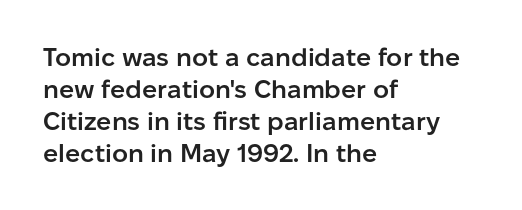
Q: Is the text bold? A: Semi-bold.
Q: Is the text italic (slanted)? A: No, it is upright.
Q: Is the text underlined? A: No.
Q: How is the paragraph aligned? A: Left-aligned.
Q: Is the spacing between letters normal or unusually wide? A: Normal.
Q: Is the spacing between lines tight, normal or loose? A: Normal.
